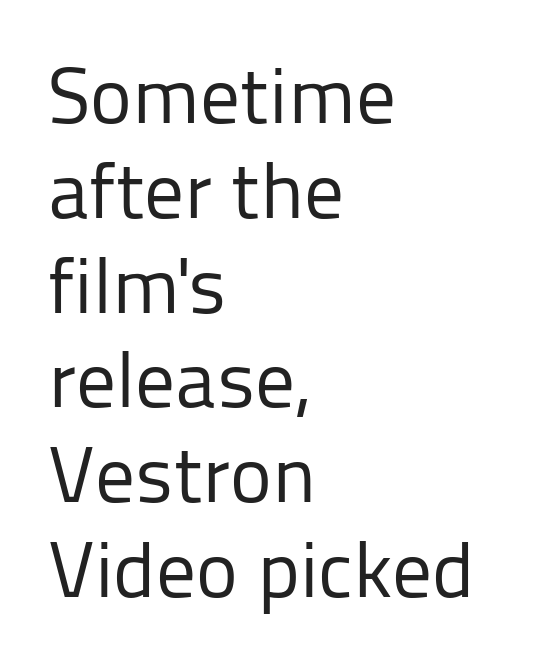
Layout note: lines flush left. In terms of letterspacing, this is plain default setting. The glyphs in this specimen are sans serif. Each stroke keeps to a modest, everyday thickness or less. You can tell it's not italic because the verticals are truly vertical.
